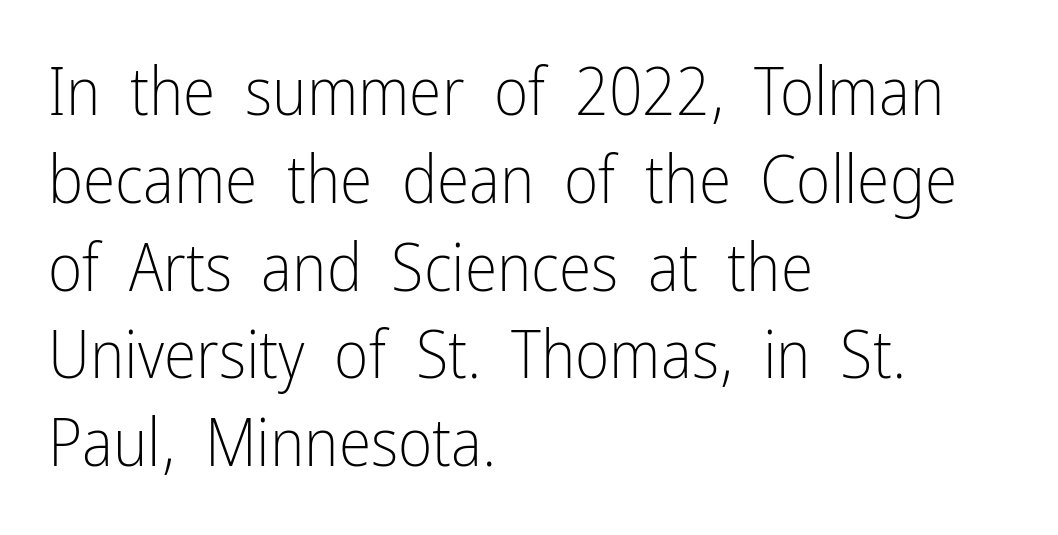
{"serif": "no", "italic": "no", "bold": "no", "weight": "light", "width": "condensed", "stroke_contrast": "low", "x_height": "medium", "monospaced": "no", "underline": "no", "align": "left", "line_spacing": "normal", "line_spacing_ratio": 1.33, "letter_spacing": "normal", "letter_spacing_em": 0.0, "glyph_px": 66}
